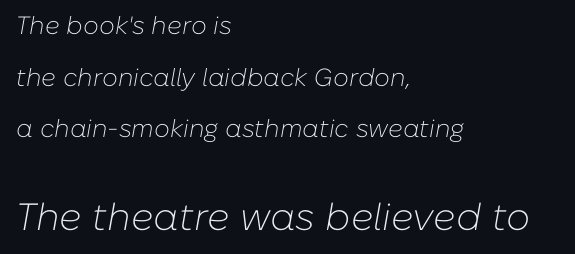
The image shows 38 px light type, italic (leaning right); set left-aligned, loose line spacing (2.07x), normal letter spacing, not underlined; the second (bottom) block is 1.52x larger; low stroke contrast and a medium x-height.
